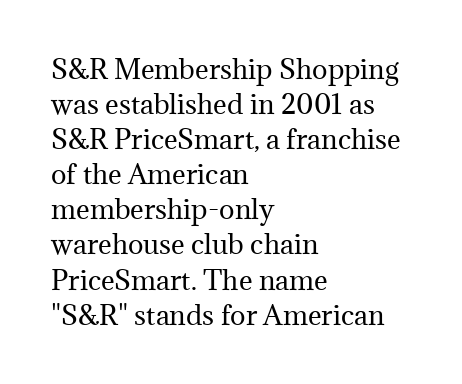
Q: Is the text bold? A: No.
Q: Is the text italic (slanted)? A: No, it is upright.
Q: Is the text underlined? A: No.
Q: How is the paragraph aligned? A: Left-aligned.
Q: Is the spacing between letters normal or unusually wide? A: Normal.
Q: Is the spacing between lines tight, normal or loose? A: Normal.
